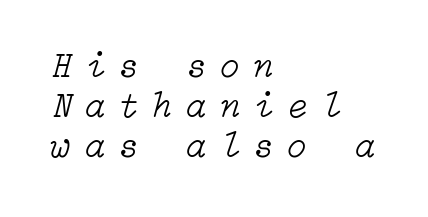
{"italic": "yes", "lean": "right", "slant_degrees": 15, "bold": "no", "weight": "light", "width": "normal", "stroke_contrast": "low", "x_height": "medium", "underline": "no", "align": "left", "line_spacing": "tight", "line_spacing_ratio": 1.11, "letter_spacing": "wide", "letter_spacing_em": 0.39, "glyph_px": 36}
